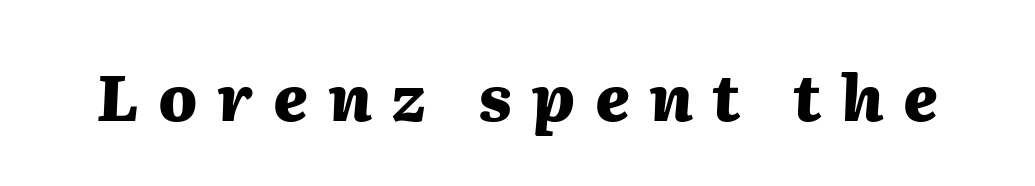
Underlining? Definitely not there. The face used here has the dense, thick strokes of a bold. Designer's note — italics engaged. The type is letterspaced generously, with wide tracking. Note the varied advance widths — an 'i' is clearly narrower than an 'm'.
